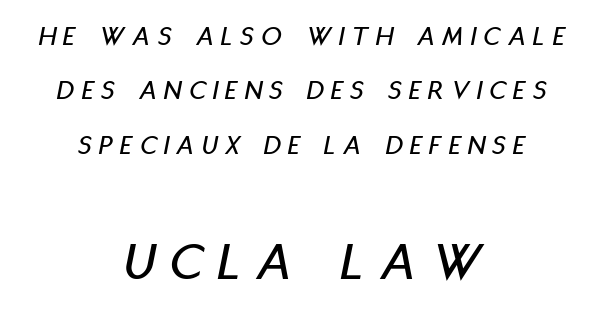
Q: Is the text italic (slanted)? A: Yes, it leans right by about 11 degrees.
Q: Is the text underlined? A: No.
Q: How is the paragraph aligned? A: Centered.
Q: Is the spacing between letters normal or unusually wide? A: Unusually wide.
Q: Is the spacing between lines tight, normal or loose? A: Loose.
Q: Which block of text is set in a larger size, the first (top) or the second (bottom)? A: The second (bottom) one.
Q: Width (condensed, normal, or wide)? A: Condensed.
Q: Stroke contrast? A: Low.
Q: x-height? A: Large.
Q: Monospaced? A: No.
